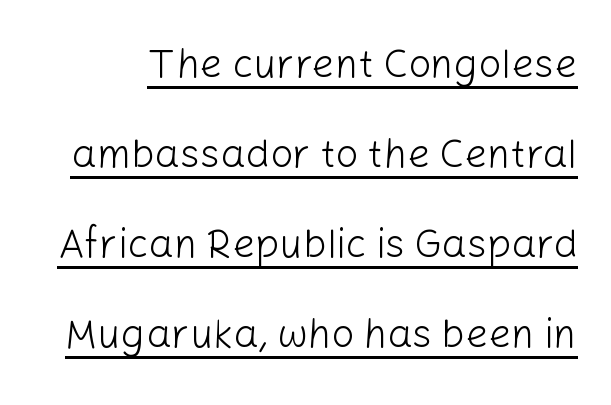
{"serif": "no", "italic": "no", "bold": "no", "weight": "light", "width": "normal", "stroke_contrast": "low", "x_height": "medium", "monospaced": "no", "underline": "yes", "line_spacing": "loose", "line_spacing_ratio": 2.25, "letter_spacing": "normal", "letter_spacing_em": 0.0, "glyph_px": 40}
